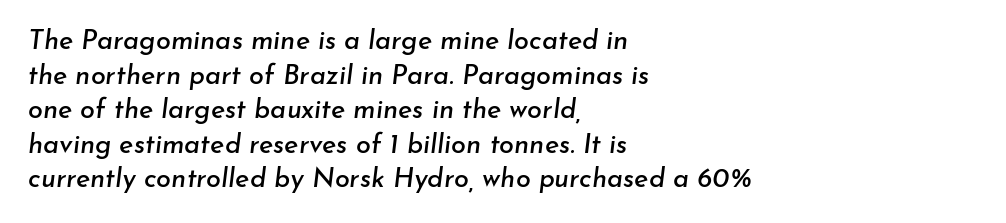
Q: Is the text italic (slanted)? A: Yes, it leans right by about 7 degrees.
Q: Is the text underlined? A: No.
Q: How is the paragraph aligned? A: Left-aligned.
Q: Is the spacing between letters normal or unusually wide? A: Normal.
Q: Is the spacing between lines tight, normal or loose? A: Normal.
